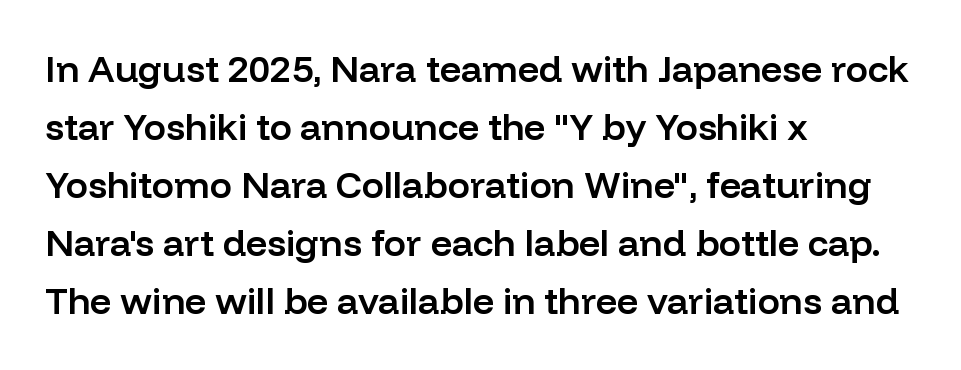
{"serif": "no", "italic": "no", "bold": "semi", "weight": "semibold", "width": "normal", "stroke_contrast": "low", "x_height": "medium", "monospaced": "no", "underline": "no", "align": "left", "line_spacing": "normal", "line_spacing_ratio": 1.57, "letter_spacing": "normal", "letter_spacing_em": 0.0, "glyph_px": 37}
